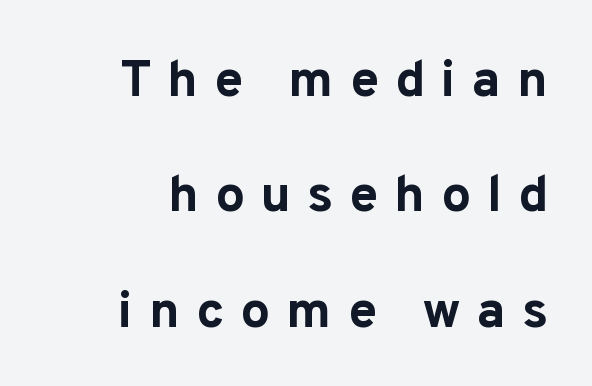
The image shows 52 px bold sans-serif type, upright; set loose line spacing (2.22x), unusually wide letter spacing (+0.31 em), not underlined; low stroke contrast and a medium x-height.
